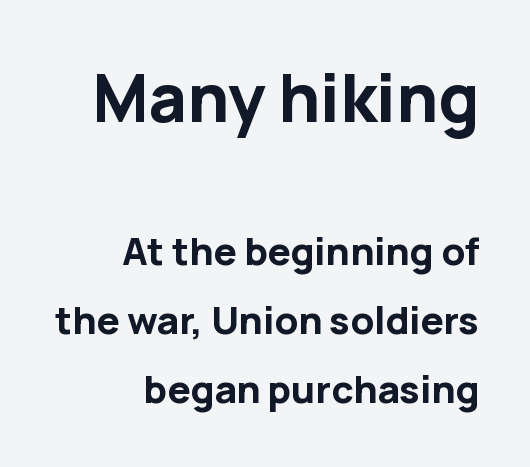
Q: Is the text bold? A: Yes.
Q: Is the text italic (slanted)? A: No, it is upright.
Q: Is the typeface a serif or a sans-serif typeface? A: Sans-serif.
Q: Is the text underlined? A: No.
Q: How is the paragraph aligned? A: Right-aligned.
Q: Is the spacing between letters normal or unusually wide? A: Normal.
Q: Which block of text is set in a larger size, the first (top) or the second (bottom)? A: The first (top) one.
Q: Width (condensed, normal, or wide)? A: Normal.
Q: Stroke contrast? A: Low.
Q: x-height? A: Medium.
Q: Monospaced? A: No.
